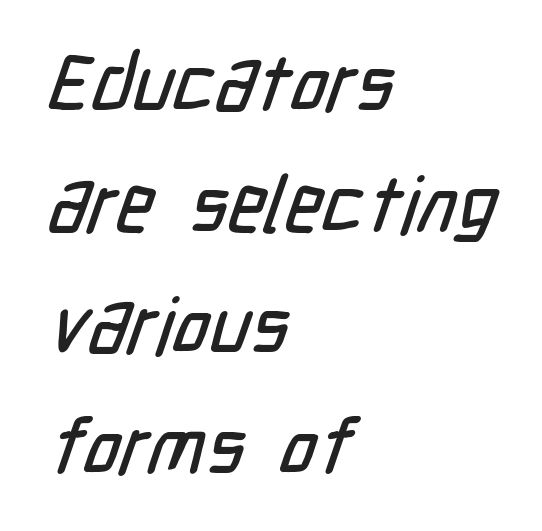
{"serif": "no", "width": "condensed", "stroke_contrast": "low", "x_height": "medium", "monospaced": "no", "underline": "no", "align": "left", "line_spacing": "normal", "line_spacing_ratio": 1.53, "letter_spacing": "normal", "letter_spacing_em": 0.0, "glyph_px": 79}
